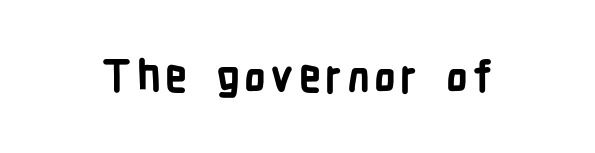
{"serif": "no", "italic": "no", "bold": "yes", "weight": "bold", "width": "condensed", "stroke_contrast": "low", "x_height": "medium", "monospaced": "no", "underline": "no", "glyph_px": 44}
